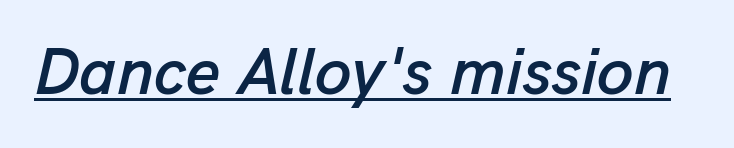
Q: Is the text italic (slanted)? A: Yes, it leans right by about 13 degrees.
Q: Is the text underlined? A: Yes.
Q: Is the spacing between letters normal or unusually wide? A: Normal.
Q: Width (condensed, normal, or wide)? A: Normal.
Q: Stroke contrast? A: Low.
Q: x-height? A: Medium.
Q: Monospaced? A: No.
